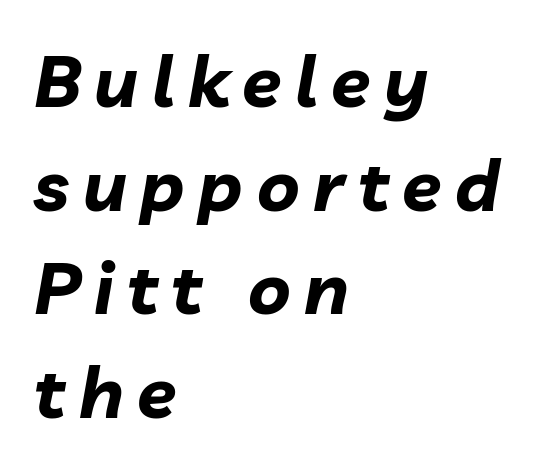
Chunky letters — that's bold for sure. The passage shown leans; its letterforms are oblique. The string is rendered with underlining switched off. Visually the block forms a straight wall on the left and a jagged coastline on the right. The letters advance in unequal steps, a hallmark of proportional type.
